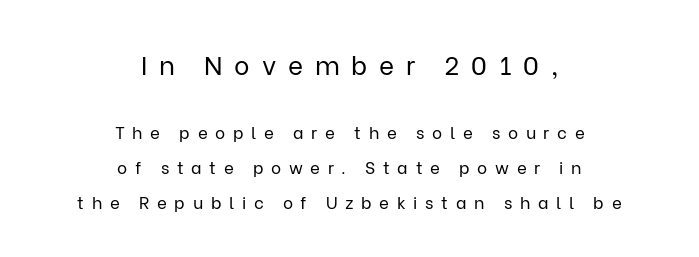
The image shows 26 px text type, upright; set centered, loose line spacing (2.07x), unusually wide letter spacing (+0.45 em), not underlined; the first (top) block is 1.53x larger.
